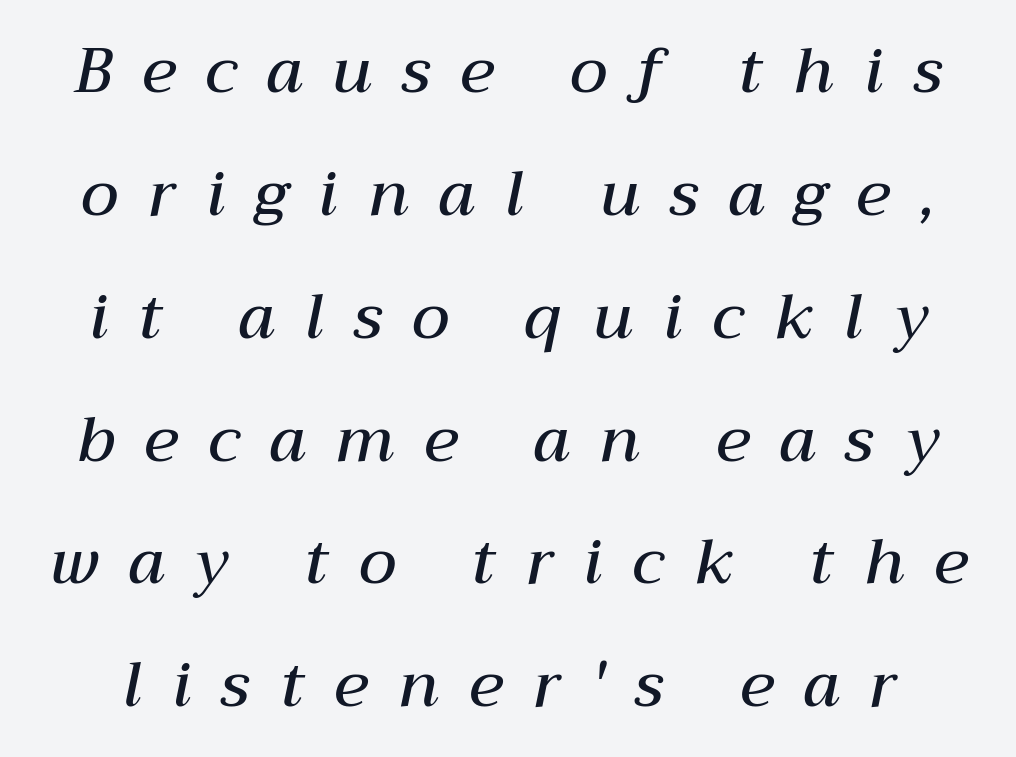
Spacing between characters has been opened up far beyond the box default. The font's italic variant was chosen for this text. Type without underlining. Students, observe: this is what heavily led, spacious text looks like. Does the weight exceed regular? Yes, but only to semibold. Think of a printed novel: that variable character pitch is what you see here.
